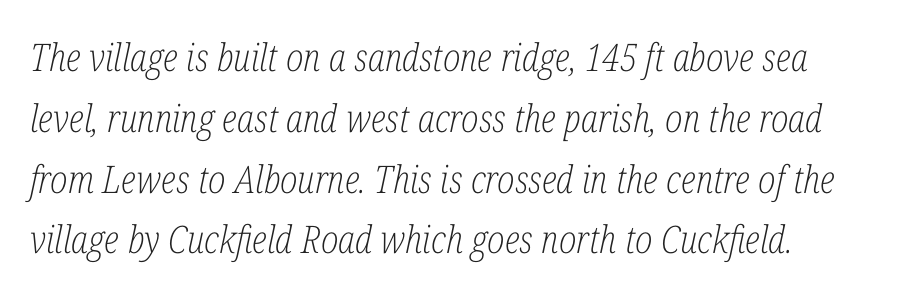
The image shows 38 px light, condensed serif type, italic (leaning right); set left-aligned, normal line spacing (1.6x), normal letter spacing, not underlined; low stroke contrast and a medium x-height.
